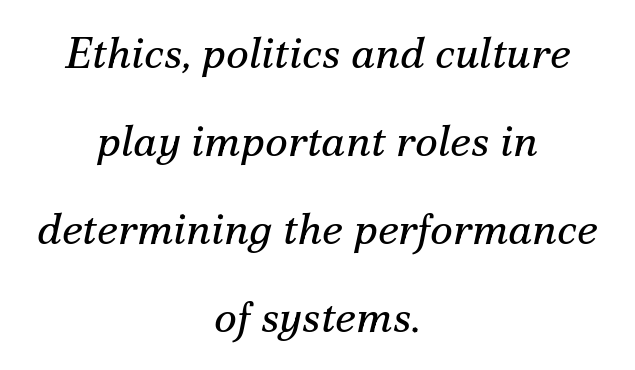
Q: Is the text bold? A: No.
Q: Is the text italic (slanted)? A: Yes, it leans right by about 12 degrees.
Q: Is the typeface a serif or a sans-serif typeface? A: Serif.
Q: Is the text underlined? A: No.
Q: How is the paragraph aligned? A: Centered.
Q: Is the spacing between letters normal or unusually wide? A: Normal.
Q: Is the spacing between lines tight, normal or loose? A: Loose.
Q: Width (condensed, normal, or wide)? A: Normal.
Q: Stroke contrast? A: Medium.
Q: x-height? A: Small.
Q: Monospaced? A: No.
